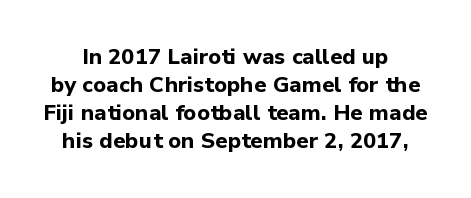
The image shows 22 px bold type, upright; set normal line spacing (1.28x), normal letter spacing, not underlined.
